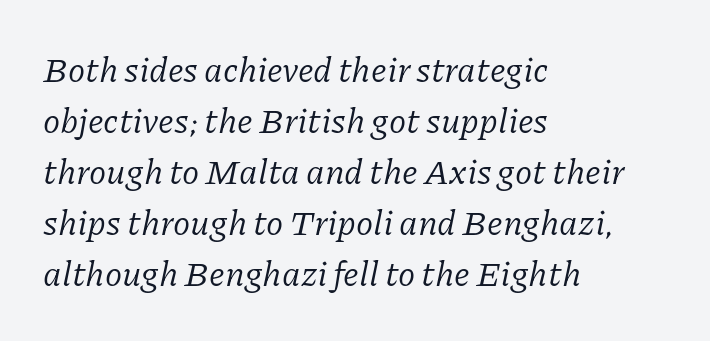
{"serif": "yes", "italic": "yes", "lean": "right", "slant_degrees": 11, "bold": "no", "weight": "regular", "width": "normal", "stroke_contrast": "low", "x_height": "medium", "monospaced": "no", "underline": "no", "align": "left", "line_spacing": "normal", "line_spacing_ratio": 1.46, "letter_spacing": "normal", "letter_spacing_em": 0.0, "glyph_px": 35}
